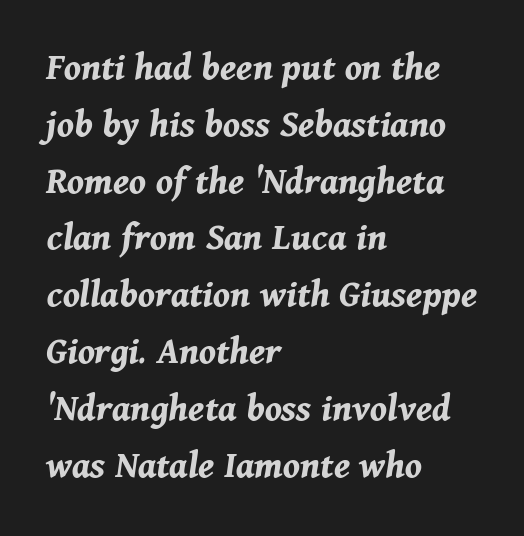
Only glyphs here, with clear space below each row. Spacing verdict: proportional, widths tailored to each character. Strong, thick strokes mark this as bold type. Between one letter and the next there's only the usual sliver of space. The vertical gap from one line to the next is medium.
